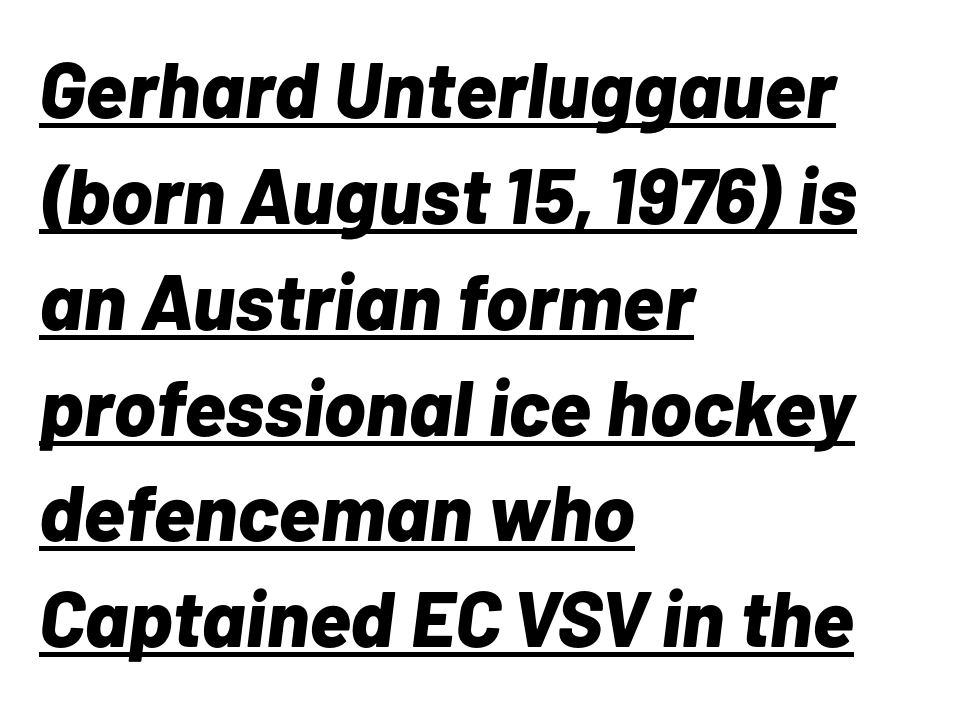
Q: Is the text bold? A: Yes.
Q: Is the text italic (slanted)? A: Yes, it leans right by about 7 degrees.
Q: Is the text underlined? A: Yes.
Q: How is the paragraph aligned? A: Left-aligned.
Q: Is the spacing between letters normal or unusually wide? A: Normal.
Q: Is the spacing between lines tight, normal or loose? A: Normal.
Q: Width (condensed, normal, or wide)? A: Normal.
Q: Stroke contrast? A: Low.
Q: x-height? A: Medium.
Q: Monospaced? A: No.
